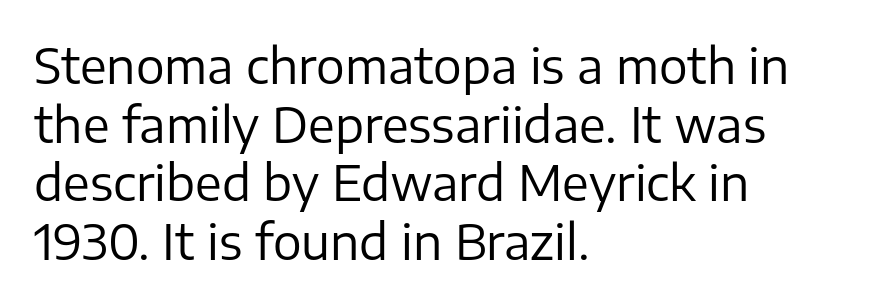
{"serif": "no", "italic": "no", "bold": "no", "weight": "regular", "width": "normal", "stroke_contrast": "low", "x_height": "medium", "monospaced": "no", "underline": "no", "align": "left", "line_spacing_ratio": 1.22, "letter_spacing": "normal", "letter_spacing_em": 0.0, "glyph_px": 48}
